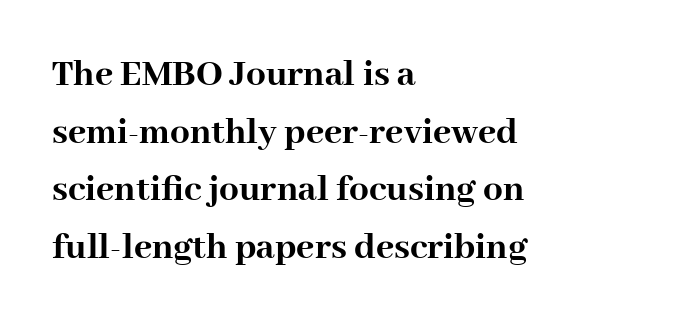
The letters carry serifs — small finishing strokes at the ends of their stems. This is heavy type, rendered in bold. Glyph-to-glyph distance matches everyday printed text. It's the straight-up-and-down kind of type. A clean baseline with only descenders dipping below it. Reading down the column, the eye jumps a familiar distance to each next line.
